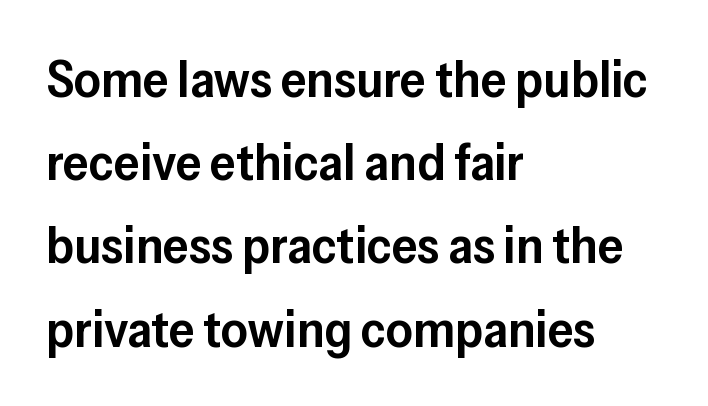
{"serif": "no", "italic": "no", "bold": "semi", "weight": "semibold", "width": "normal", "stroke_contrast": "low", "x_height": "medium", "monospaced": "no", "underline": "no", "align": "left", "line_spacing": "normal", "line_spacing_ratio": 1.6, "letter_spacing": "normal", "letter_spacing_em": 0.0, "glyph_px": 52}
